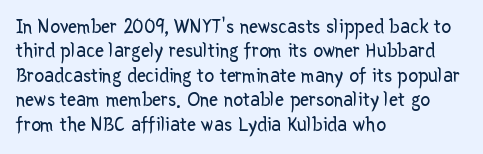
Q: Is the text bold? A: No.
Q: Is the text italic (slanted)? A: No, it is upright.
Q: Is the text underlined? A: No.
Q: How is the paragraph aligned? A: Left-aligned.
Q: Is the spacing between letters normal or unusually wide? A: Normal.
